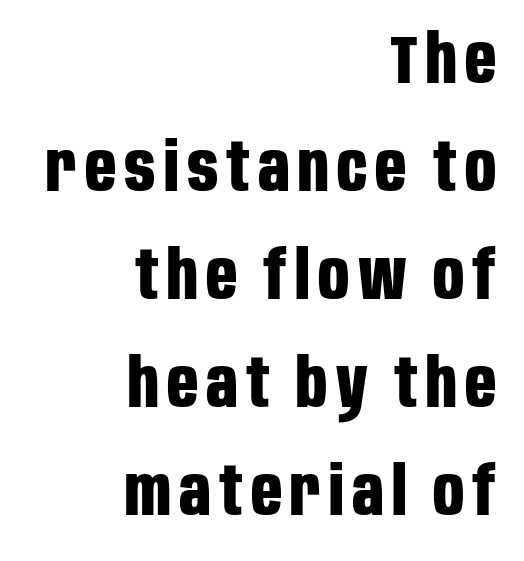
Q: Is the text bold? A: Yes.
Q: Is the text italic (slanted)? A: No, it is upright.
Q: Is the typeface a serif or a sans-serif typeface? A: Sans-serif.
Q: Is the text underlined? A: No.
Q: How is the paragraph aligned? A: Right-aligned.
Q: Is the spacing between lines tight, normal or loose? A: Normal.
Q: Width (condensed, normal, or wide)? A: Condensed.
Q: Stroke contrast? A: Low.
Q: x-height? A: Large.
Q: Monospaced? A: No.
